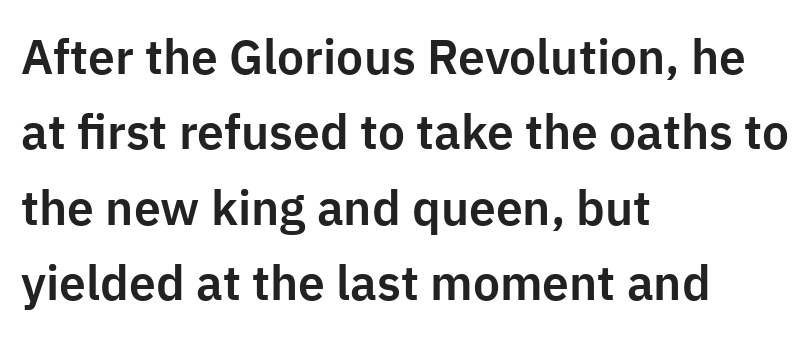
{"serif": "no", "italic": "no", "width": "normal", "stroke_contrast": "low", "x_height": "medium", "monospaced": "no", "underline": "no", "align": "left", "line_spacing": "normal", "line_spacing_ratio": 1.57, "letter_spacing": "normal", "letter_spacing_em": 0.0, "glyph_px": 48}
